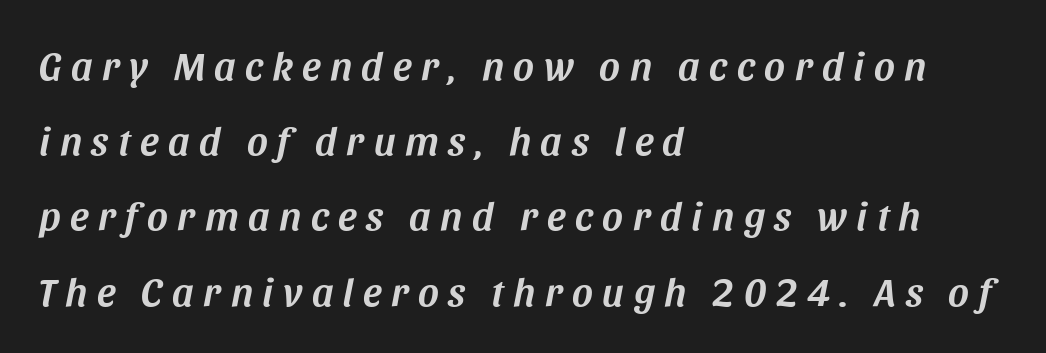
Think of a printed novel: that variable character pitch is what you see here. Compared with a centered layout, this one pins lines to the left instead. Rule under the text: the space is simply empty. Does extra space separate the letters? Yes, quite a lot of it. When letters slant like this, we call the style italic.
